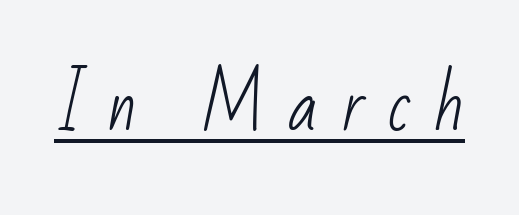
The image shows 67 px light, condensed sans-serif type; set unusually wide letter spacing (+0.34 em), underlined; low stroke contrast and a small x-height.
